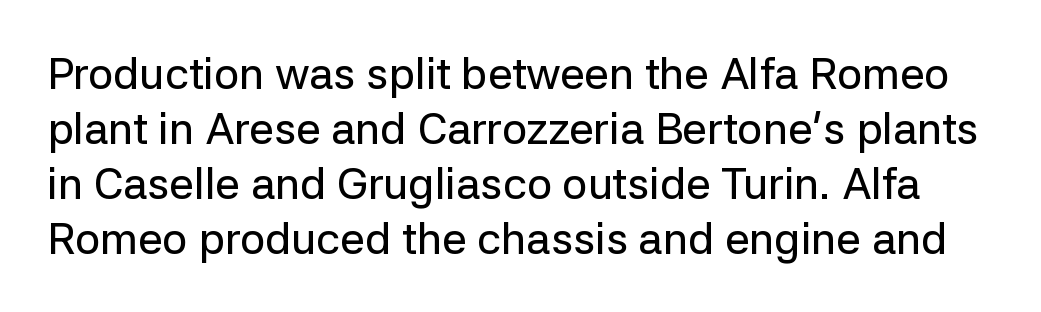
Q: Is the text italic (slanted)? A: No, it is upright.
Q: Is the typeface a serif or a sans-serif typeface? A: Sans-serif.
Q: Is the text underlined? A: No.
Q: Is the spacing between letters normal or unusually wide? A: Normal.
Q: Is the spacing between lines tight, normal or loose? A: Normal.
Q: Width (condensed, normal, or wide)? A: Normal.
Q: Stroke contrast? A: Low.
Q: x-height? A: Medium.
Q: Monospaced? A: No.
